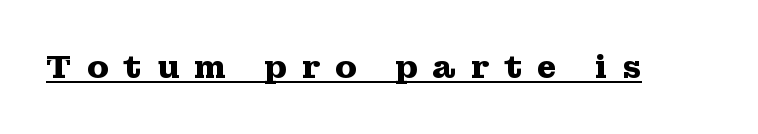
{"serif": "yes", "italic": "no", "bold": "yes", "weight": "heavy", "width": "wide", "stroke_contrast": "medium", "x_height": "medium", "monospaced": "no", "underline": "yes", "letter_spacing": "wide", "letter_spacing_em": 0.46, "glyph_px": 32}
